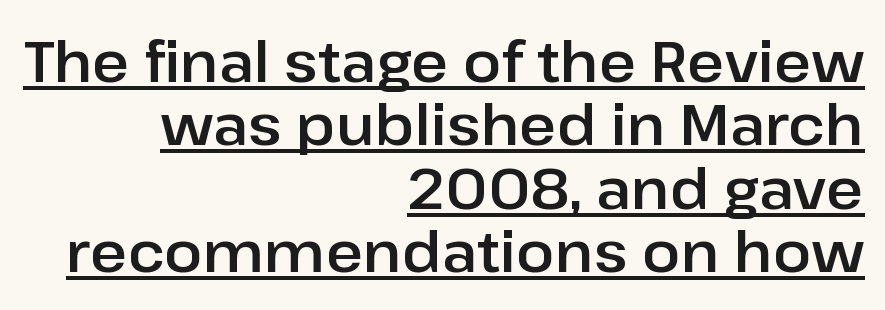
{"serif": "no", "italic": "no", "width": "normal", "stroke_contrast": "low", "x_height": "medium", "monospaced": "no", "underline": "yes", "align": "right", "line_spacing": "tight", "line_spacing_ratio": 1.11, "letter_spacing": "normal", "letter_spacing_em": 0.0, "glyph_px": 57}
